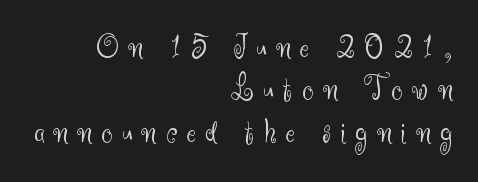
Q: Is the text bold? A: No.
Q: Is the text italic (slanted)? A: No, it is upright.
Q: Is the typeface a serif or a sans-serif typeface? A: Sans-serif.
Q: Is the text underlined? A: No.
Q: How is the paragraph aligned? A: Right-aligned.
Q: Is the spacing between letters normal or unusually wide? A: Unusually wide.
Q: Width (condensed, normal, or wide)? A: Normal.
Q: Stroke contrast? A: Medium.
Q: x-height? A: Small.
Q: Monospaced? A: No.
